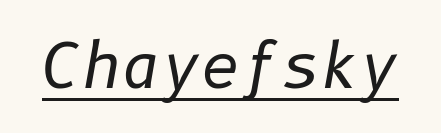
The image shows 61 px regular-weight type, italic (leaning right); set normal letter spacing, underlined; low stroke contrast and a medium x-height.
